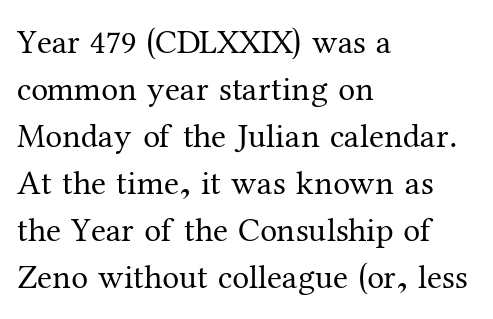
The image shows 34 px regular-weight serif type, upright; set left-aligned, normal line spacing (1.38x), normal letter spacing, not underlined; medium stroke contrast and a medium x-height.
